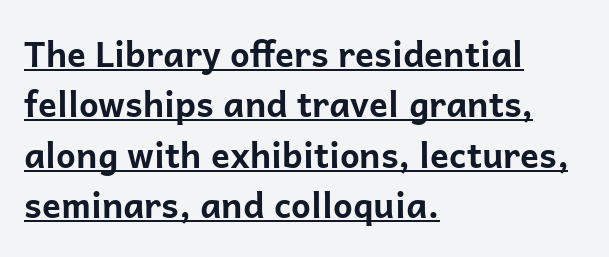
{"serif": "no", "italic": "no", "bold": "yes", "weight": "bold", "width": "normal", "stroke_contrast": "low", "x_height": "medium", "monospaced": "no", "underline": "yes", "align": "left", "line_spacing": "normal", "line_spacing_ratio": 1.44, "letter_spacing": "normal", "letter_spacing_em": 0.0, "glyph_px": 35}
